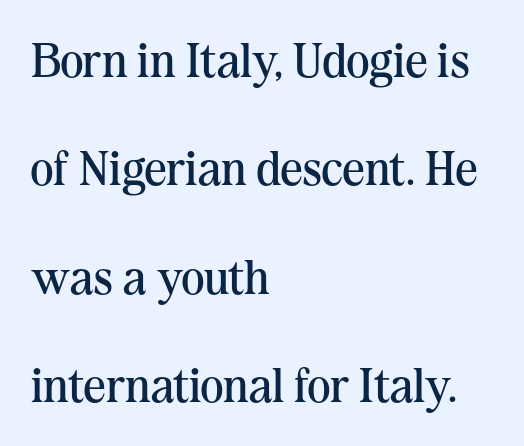
The image shows 49 px regular-weight serif type, upright; set left-aligned, loose line spacing (2.21x), normal letter spacing, not underlined; medium stroke contrast and a medium x-height.
